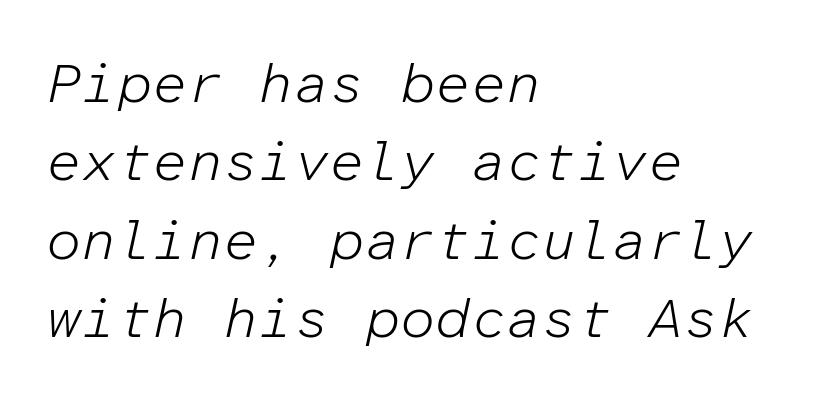
{"italic": "yes", "lean": "right", "slant_degrees": 12, "bold": "no", "weight": "light", "width": "normal", "stroke_contrast": "low", "x_height": "medium", "monospaced": "yes", "underline": "no", "align": "left", "line_spacing": "normal", "line_spacing_ratio": 1.4, "letter_spacing": "normal", "letter_spacing_em": 0.0, "glyph_px": 56}
